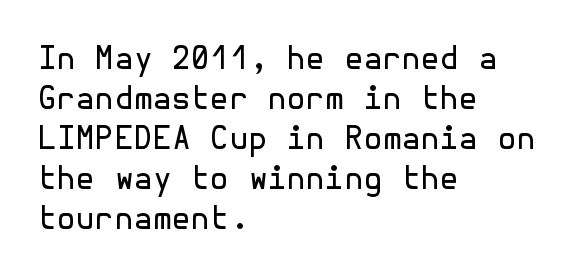
Q: Is the text bold? A: No.
Q: Is the text italic (slanted)? A: No, it is upright.
Q: Is the typeface a serif or a sans-serif typeface? A: Sans-serif.
Q: Is the text underlined? A: No.
Q: How is the paragraph aligned? A: Left-aligned.
Q: Is the spacing between letters normal or unusually wide? A: Normal.
Q: Is the spacing between lines tight, normal or loose? A: Normal.
Q: Width (condensed, normal, or wide)? A: Normal.
Q: x-height? A: Medium.
